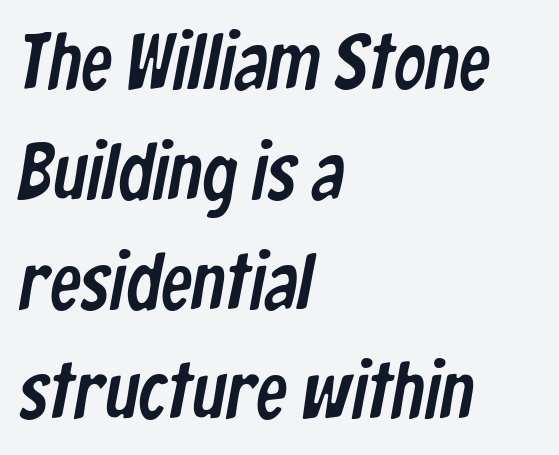
Interline gaps are of average width in this sample. Does the type have serifs? No, each stem ends abruptly. The rendering uses natural spacing where letterforms have individual widths. Which margin do the lines hug? The left one — the right edge is uneven. The glyphs are unaccompanied by any horizontal stroke below them.
